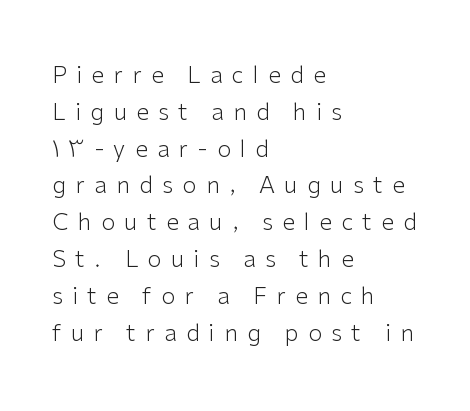
The image shows 23 px text type, upright; set left-aligned, normal line spacing (1.6x), unusually wide letter spacing (+0.41 em), not underlined.
